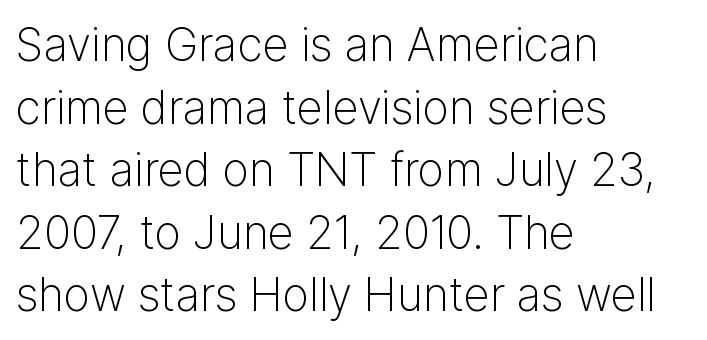
{"serif": "no", "italic": "no", "bold": "no", "weight": "light", "width": "normal", "stroke_contrast": "low", "x_height": "medium", "monospaced": "no", "underline": "no", "align": "left", "line_spacing": "normal", "line_spacing_ratio": 1.36, "letter_spacing": "normal", "letter_spacing_em": 0.0, "glyph_px": 46}
